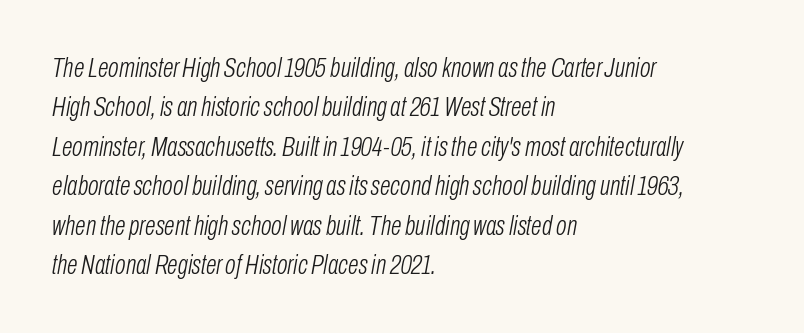
Yep, that's italic — everything's leaning. Regarding leading, the lines here are spaced in the standard way. This sample has the flowing, uneven cadence of proportional lettering. Decoration check: the copy has no underline. Compared with a centered layout, this one pins lines to the left instead.
